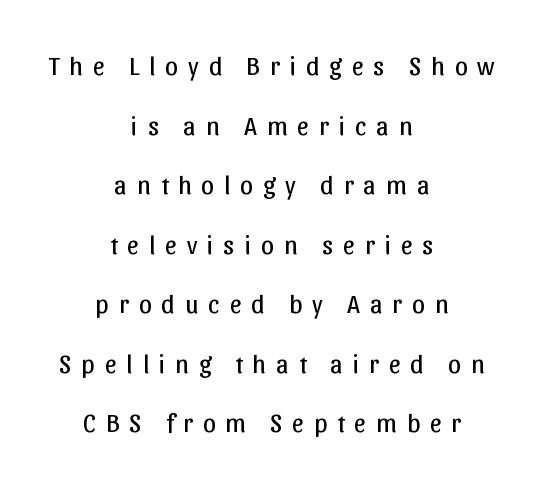
The image shows 26 px text type, upright; set centered, loose line spacing (2.29x), unusually wide letter spacing (+0.38 em), not underlined.
